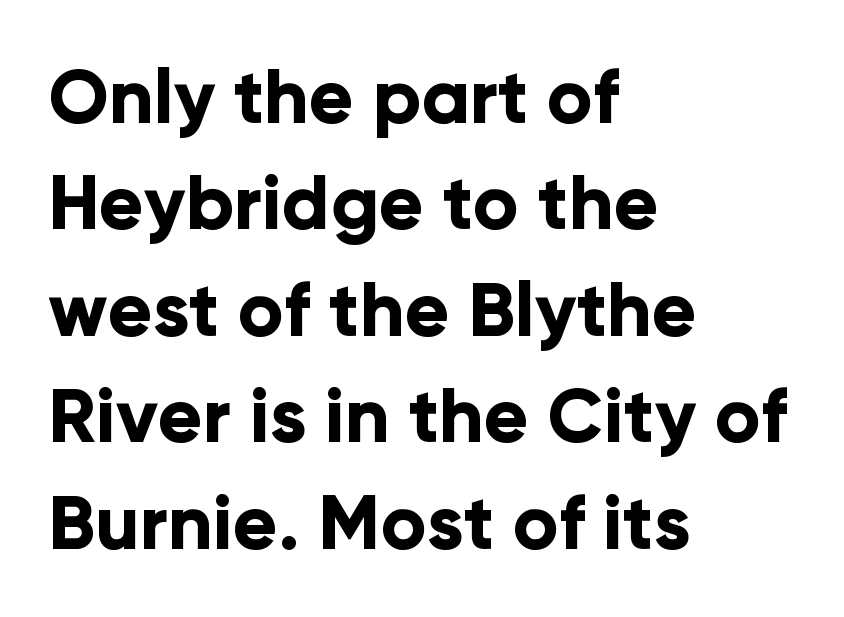
{"serif": "no", "italic": "no", "bold": "yes", "weight": "bold", "width": "normal", "stroke_contrast": "low", "x_height": "medium", "monospaced": "no", "underline": "no", "align": "left", "line_spacing": "normal", "line_spacing_ratio": 1.42, "letter_spacing": "normal", "letter_spacing_em": 0.0, "glyph_px": 75}
